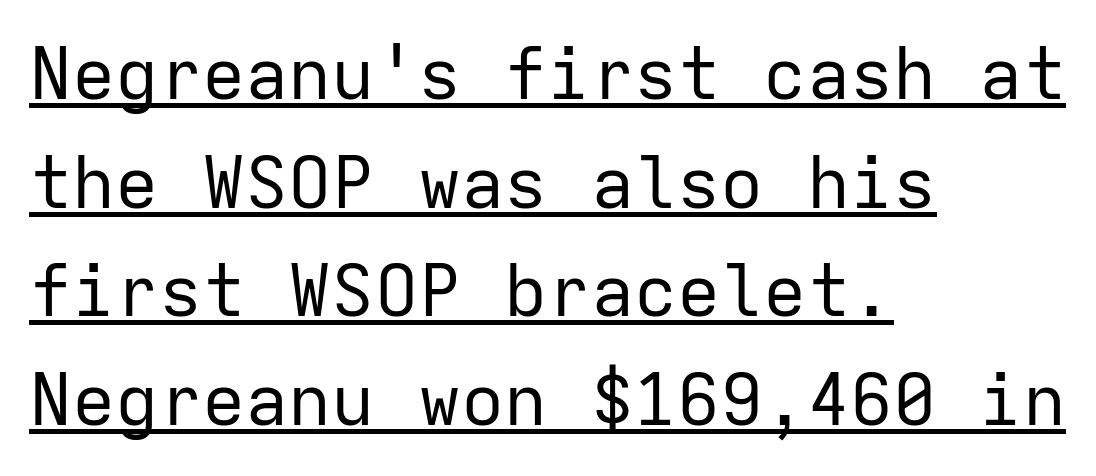
Q: Is the text bold? A: No.
Q: Is the text italic (slanted)? A: No, it is upright.
Q: Is the typeface a serif or a sans-serif typeface? A: Sans-serif.
Q: Is the text underlined? A: Yes.
Q: How is the paragraph aligned? A: Left-aligned.
Q: Is the spacing between letters normal or unusually wide? A: Normal.
Q: Is the spacing between lines tight, normal or loose? A: Normal.
Q: Width (condensed, normal, or wide)? A: Normal.
Q: Stroke contrast? A: Low.
Q: x-height? A: Medium.
Q: Monospaced? A: Yes.
